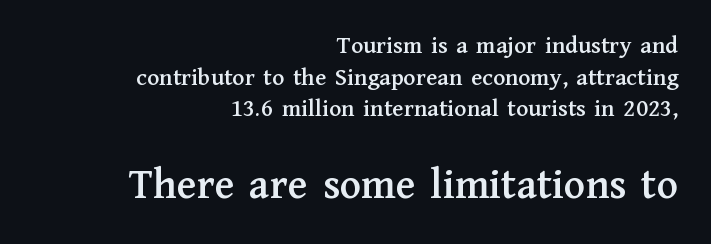
Here the designer chose a conventional face with non-uniform glyph widths. Rendered with straight, roman letterforms. Underline: absent. Look at the tracking — it's just the regular setting, nothing added.
